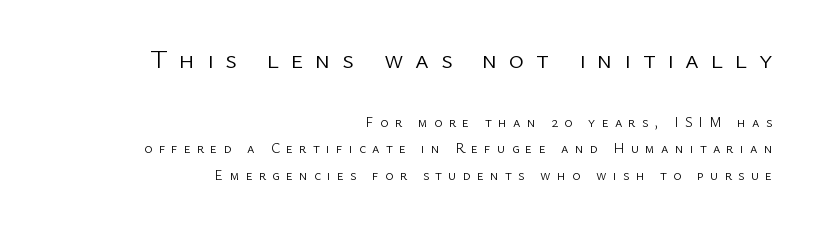
{"italic": "no", "bold": "no", "underline": "no", "align": "right", "line_spacing_ratio": 1.89, "letter_spacing": "wide", "letter_spacing_em": 0.45, "larger_block": "first", "size_ratio": 1.86, "glyph_px": 26}
